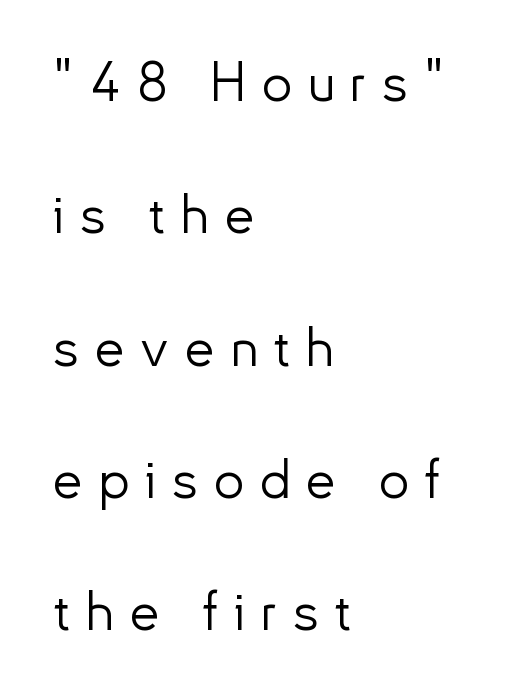
The block of text is sparse from top to bottom, with ample space between rows. Unmarked baselines from the first word to the last. Every character sits straight up, as roman type does. Looks like regular typesetting: each glyph gets only the width it needs. What kind of face is this? One without serifs — a sans. Short and long lines alike share a common starting point at left.
